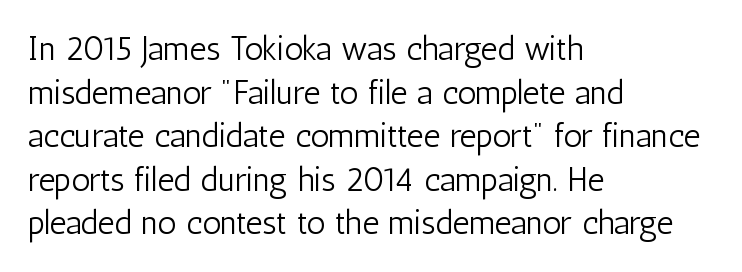
{"serif": "no", "italic": "no", "bold": "no", "weight": "light", "width": "condensed", "stroke_contrast": "low", "x_height": "medium", "monospaced": "no", "underline": "no", "align": "left", "line_spacing": "normal", "line_spacing_ratio": 1.32, "letter_spacing": "normal", "letter_spacing_em": 0.0, "glyph_px": 33}
